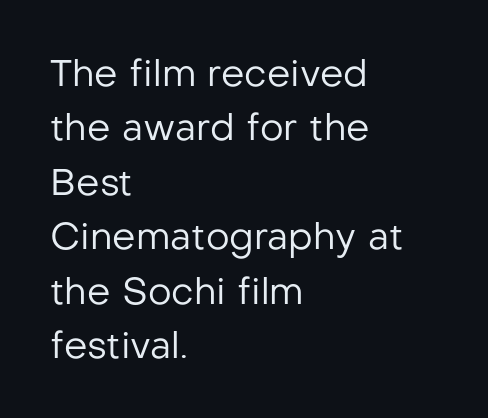
{"serif": "no", "italic": "no", "bold": "no", "weight": "regular", "width": "normal", "stroke_contrast": "low", "x_height": "medium", "monospaced": "no", "underline": "no", "align": "left", "line_spacing": "normal", "line_spacing_ratio": 1.47, "letter_spacing": "normal", "letter_spacing_em": 0.0, "glyph_px": 37}
